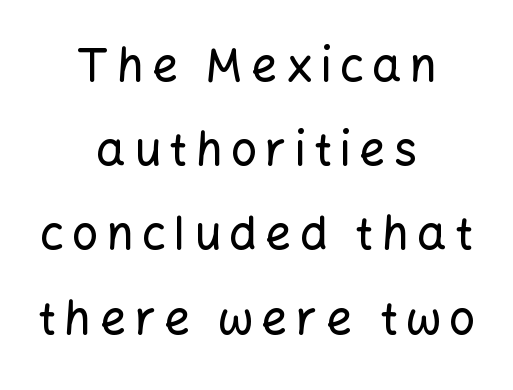
The image shows 46 px sans-serif type, upright; set centered, line spacing 1.83x, not underlined; low stroke contrast and a medium x-height.
